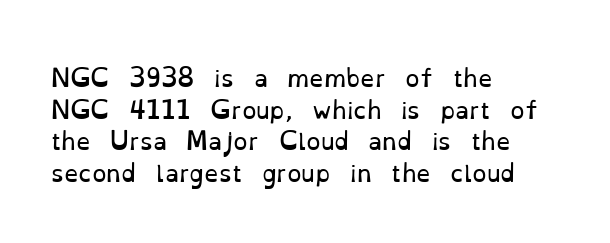
Q: Is the text bold? A: No.
Q: Is the text italic (slanted)? A: No, it is upright.
Q: Is the text underlined? A: No.
Q: How is the paragraph aligned? A: Left-aligned.
Q: Is the spacing between letters normal or unusually wide? A: Normal.
Q: Is the spacing between lines tight, normal or loose? A: Normal.
